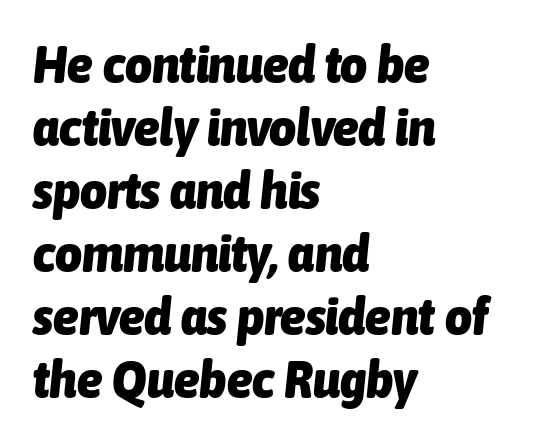
{"italic": "yes", "lean": "right", "slant_degrees": 6, "bold": "yes", "weight": "heavy", "width": "condensed", "stroke_contrast": "low", "x_height": "medium", "monospaced": "no", "underline": "no", "align": "left", "line_spacing_ratio": 1.21, "letter_spacing": "normal", "letter_spacing_em": 0.0, "glyph_px": 52}
